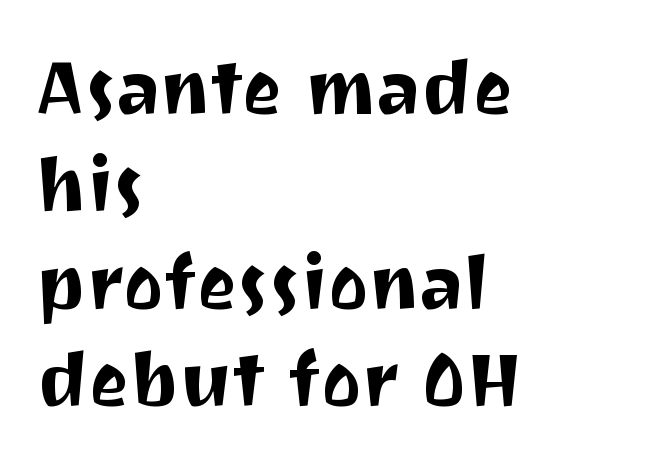
{"serif": "no", "italic": "no", "width": "normal", "stroke_contrast": "medium", "x_height": "medium", "monospaced": "no", "underline": "no", "align": "left", "line_spacing": "normal", "line_spacing_ratio": 1.28, "letter_spacing": "normal", "letter_spacing_em": 0.0, "glyph_px": 76}
